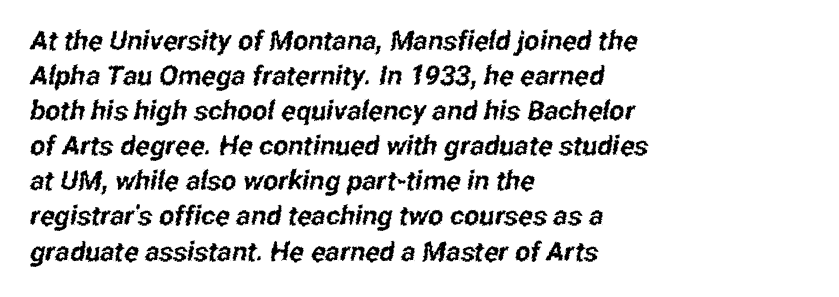
The ragged edge is on the right, which tells us the setting is flush left. Caption: standard tracking, unaltered. Each row of text sits above clean, open space. The passage shown stacks its lines at a standard gap.
